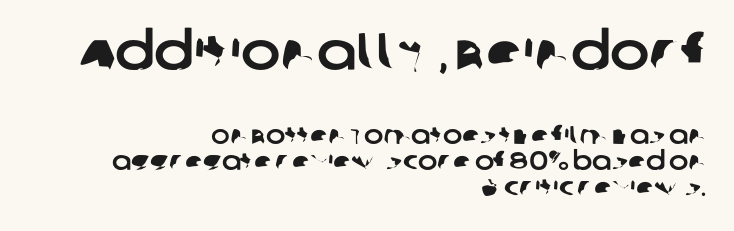
Serifs: no, the terminals of the letterforms are clean. You could not count columns in this text — the font is proportionally spaced. This sample trades vertical openness for compactness between lines. The paragraph has a hard right edge and a soft left edge. The letters in the upper block stand taller than those in the block below.
